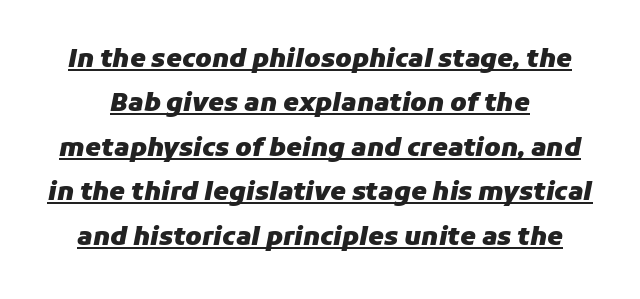
The image shows 25 px bold type, italic (leaning right); set line spacing 1.78x, normal letter spacing, underlined.
